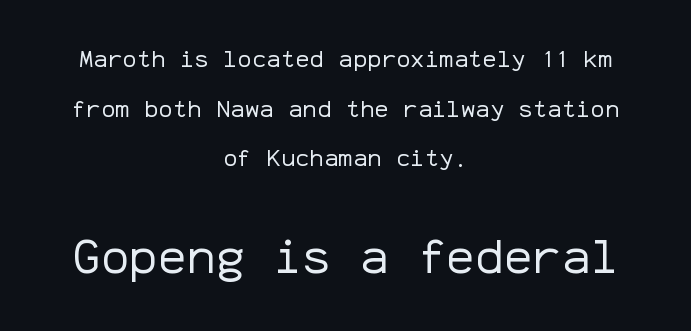
Do the characters align in a grid? Yes, the font is monospaced. Do the letters lean? They stand straight. Nope, no serifs anywhere on these letters. Line starts and ends both wander, symmetrically. Tracking value appears to be zero — textbook default spacing.
